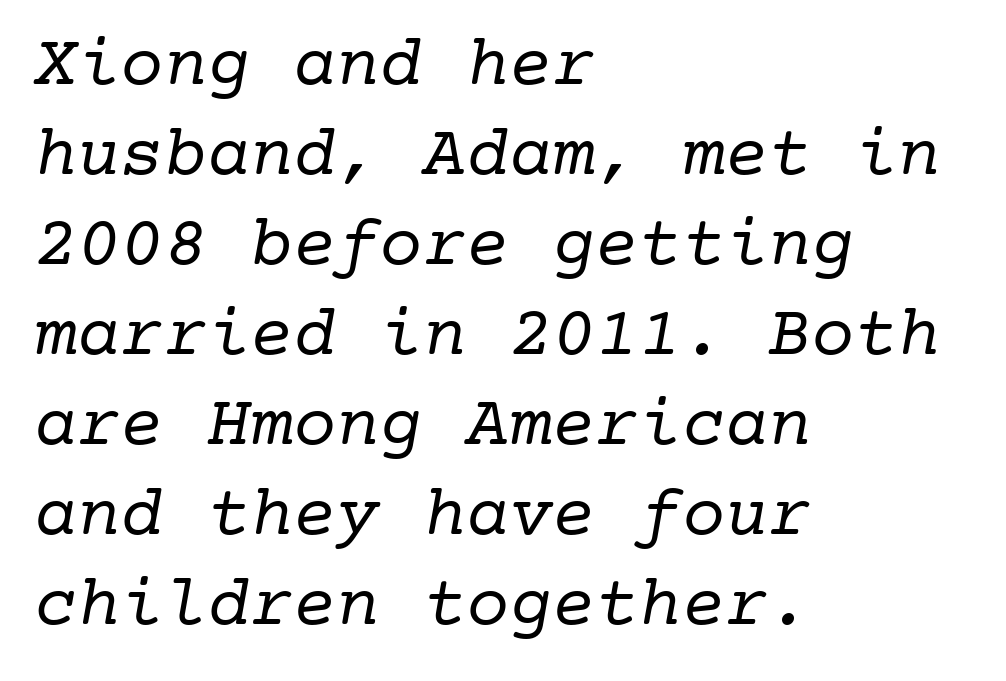
The image shows 72 px regular-weight serif type, monospaced; set left-aligned, normal line spacing (1.25x), normal letter spacing, not underlined; low stroke contrast and a medium x-height.
